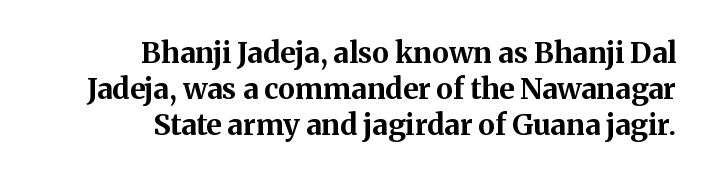
In terms of posture, this sample is upright. As a designer I'd log this as weight 700, bold. Anything drawn beneath the words? Only blank space. Compared with a flush-left layout, this one pins lines to the opposite, right side. The face used here is proportionally spaced, like ordinary book or web type.
